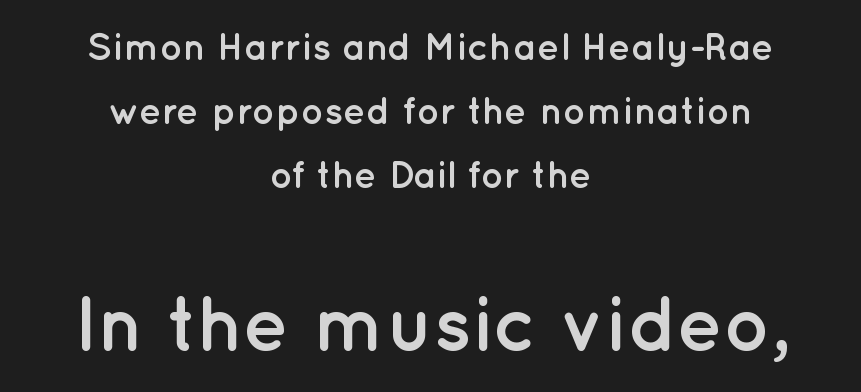
The image shows 77 px semibold sans-serif type, upright; set centered, normal line spacing (1.69x), normal letter spacing, not underlined; the second (bottom) block is 2.03x larger; low stroke contrast and a medium x-height.
